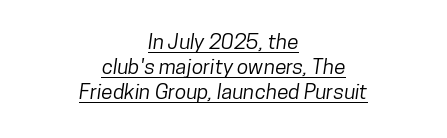
The image shows 21 px text type; set centered, line spacing 1.19x, normal letter spacing, underlined.
